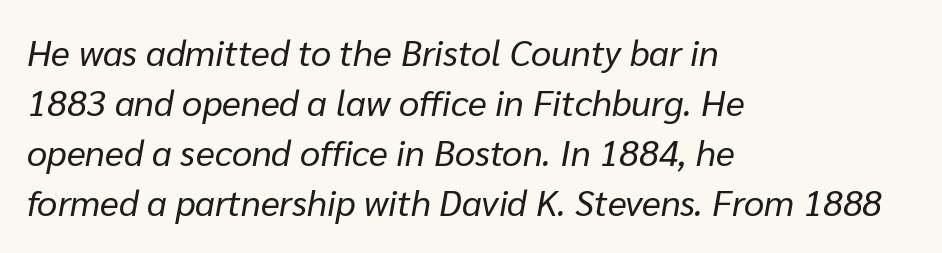
The image shows 36 px regular-weight type, italic (leaning right); set left-aligned, normal line spacing (1.39x), normal letter spacing, not underlined; low stroke contrast and a medium x-height.
